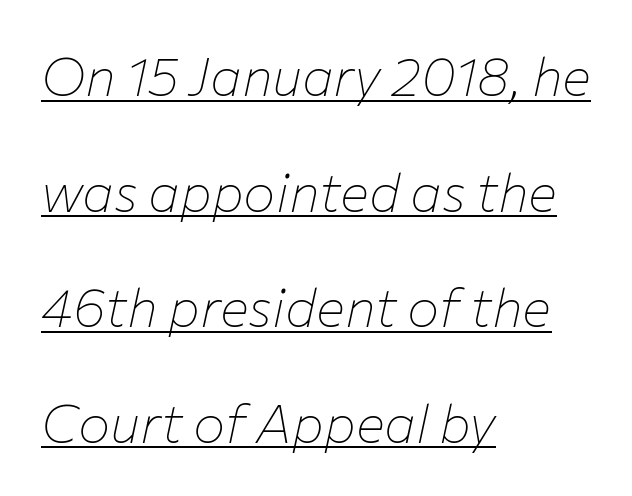
Regarding leading, the lines here are spaced well apart. Varying glyph widths throughout — classic text-font behaviour. Italic? Definitely — the glyphs are oblique. Default kerning and tracking; the words read as compact shapes. The words here are underlined.
